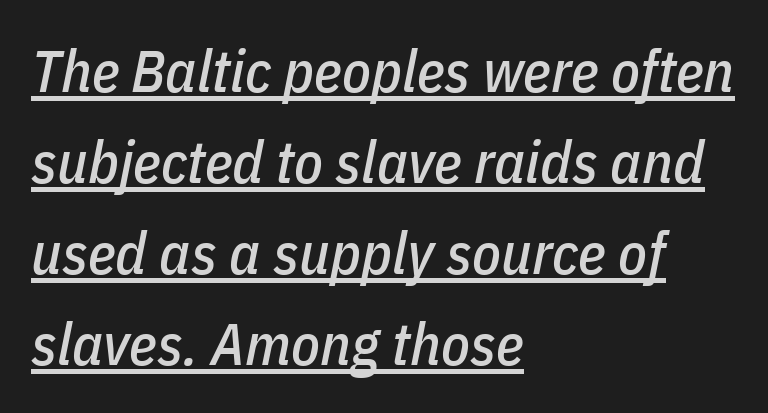
The image shows 59 px condensed type, italic (leaning right); set left-aligned, normal line spacing (1.54x), normal letter spacing, underlined; low stroke contrast and a medium x-height.
